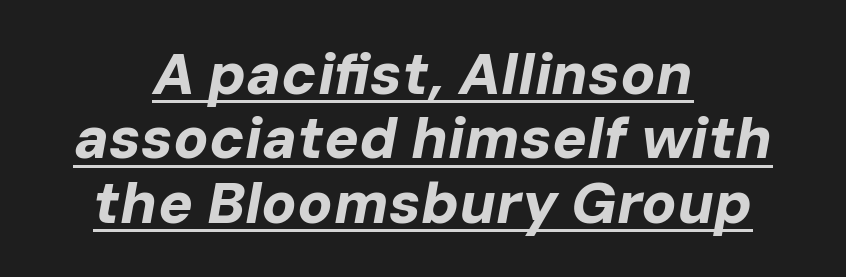
{"italic": "yes", "lean": "right", "slant_degrees": 10, "bold": "yes", "weight": "bold", "width": "normal", "stroke_contrast": "low", "x_height": "medium", "monospaced": "no", "underline": "yes", "align": "center", "line_spacing": "tight", "line_spacing_ratio": 1.11, "letter_spacing": "normal", "letter_spacing_em": 0.0, "glyph_px": 58}
